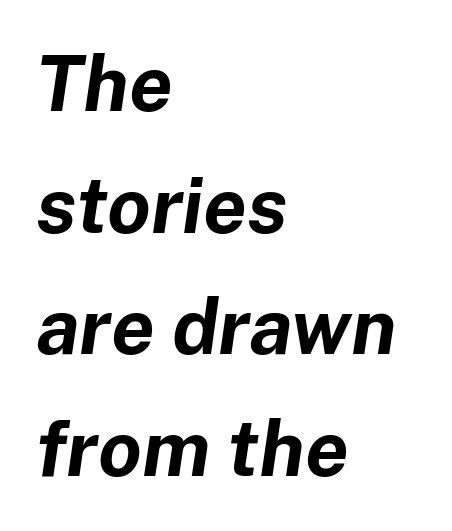
Every row of glyphs begins at an identical x-position on the left. Letter spacing: default. The space between consecutive lines is moderate. Each letter keeps its own natural width here, so spacing adapts to shape. The axis of the letterforms is tilted away from vertical.
